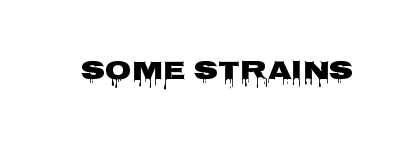
What stands out about the letter spacing? Nothing — it is the standard amount. No italicization has been applied; the sample stays upright. The gap between lines stays unmarked. Thick stems and heavy bowls — unmistakably bold.
